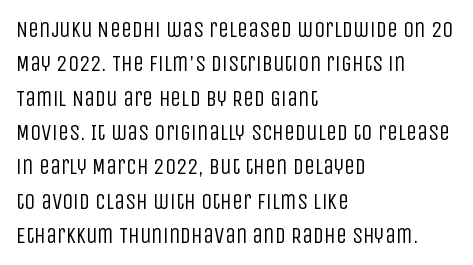
The specimen reads as upright at a glance. Is the stroke heavy? The answer is a plain regular-or-lighter. Clear beneath every line of the passage. Notice how descenders clear the ascenders below comfortably — that's standard leading.
